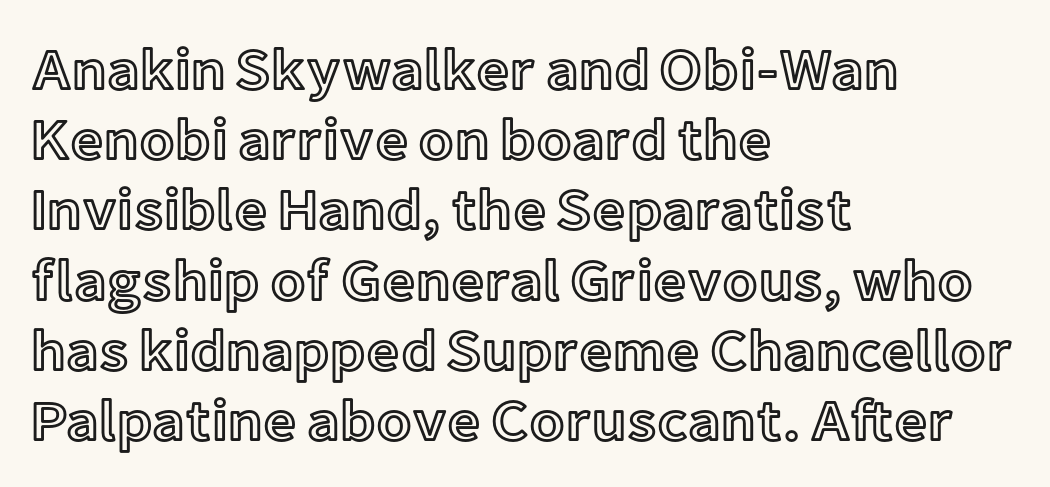
{"italic": "no", "width": "normal", "x_height": "medium", "monospaced": "no", "underline": "no", "align": "left", "line_spacing_ratio": 1.21, "letter_spacing": "normal", "letter_spacing_em": 0.0, "glyph_px": 58}
